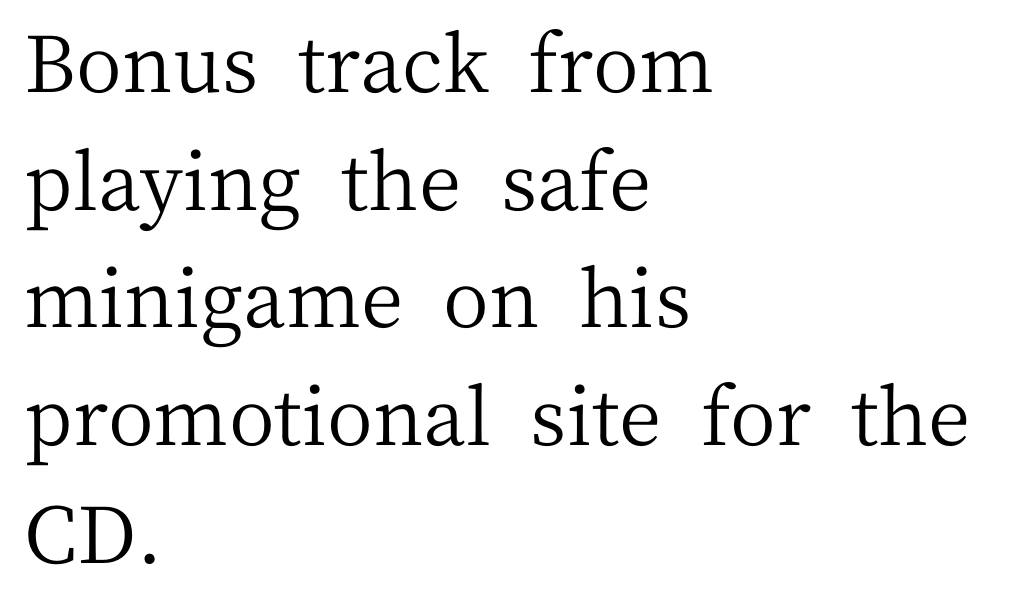
{"serif": "yes", "italic": "no", "bold": "no", "weight": "regular", "width": "normal", "stroke_contrast": "medium", "x_height": "medium", "monospaced": "no", "underline": "no", "align": "left", "line_spacing": "normal", "line_spacing_ratio": 1.49, "letter_spacing": "normal", "letter_spacing_em": 0.0, "glyph_px": 79}
